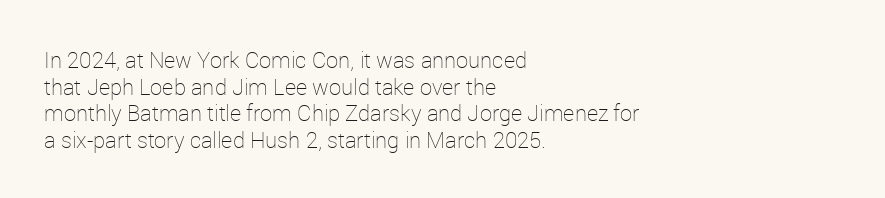
The image shows 22 px text type, upright; set left-aligned, line spacing 1.21x, normal letter spacing, not underlined.
